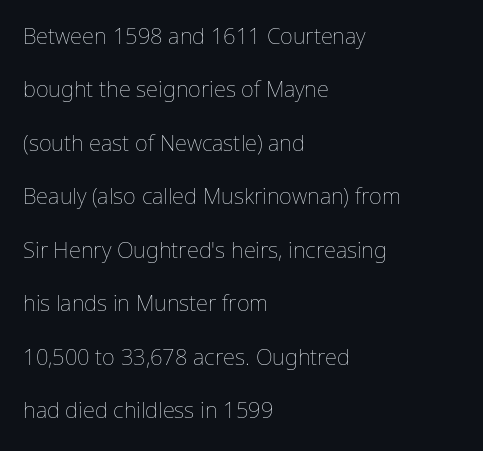
The image shows 22 px text type, upright; set left-aligned, loose line spacing (2.43x), normal letter spacing, not underlined.
